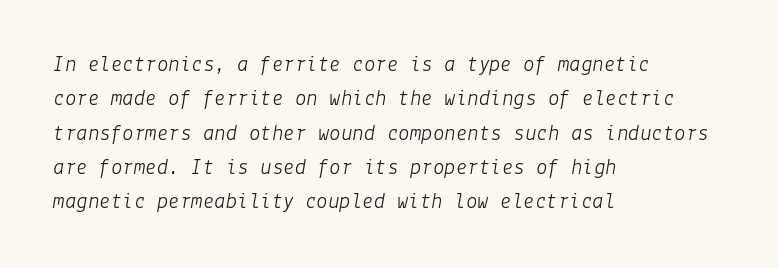
Q: Is the text bold? A: No.
Q: Is the text italic (slanted)? A: Yes, it leans right by about 9 degrees.
Q: Is the text underlined? A: No.
Q: How is the paragraph aligned? A: Left-aligned.
Q: Is the spacing between letters normal or unusually wide? A: Normal.
Q: Is the spacing between lines tight, normal or loose? A: Normal.
